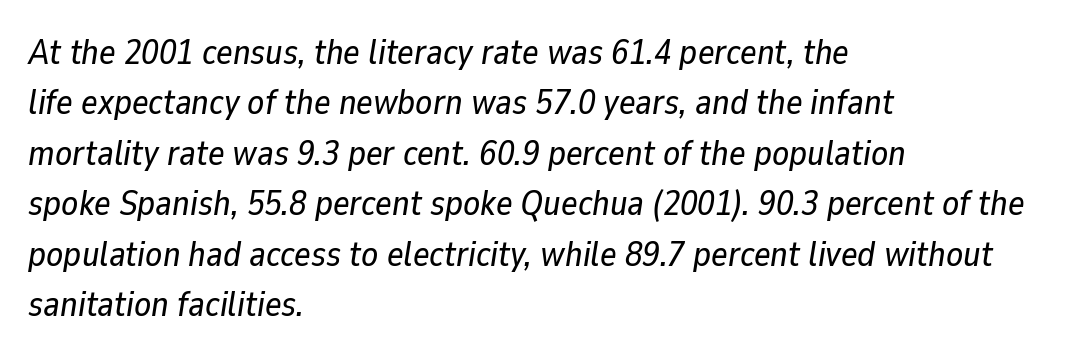
{"italic": "yes", "lean": "right", "slant_degrees": 9, "width": "normal", "stroke_contrast": "low", "x_height": "medium", "monospaced": "no", "underline": "no", "align": "left", "line_spacing": "normal", "line_spacing_ratio": 1.44, "letter_spacing": "normal", "letter_spacing_em": 0.0, "glyph_px": 35}
